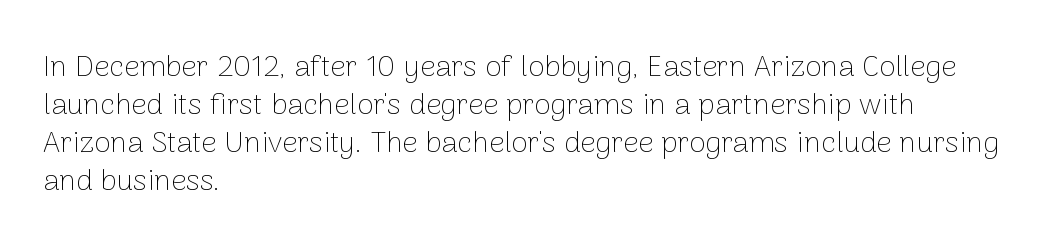
Do the characters align in a grid? No, the font is proportional. Letters have the restrained weight of plain body copy at most. When letters stand straight like this, we call the style roman or upright. The vertical gap from one line to the next is medium. Horizontal alignment here is leftward, the default for most running prose. Font category for this specimen: sans-serif.
